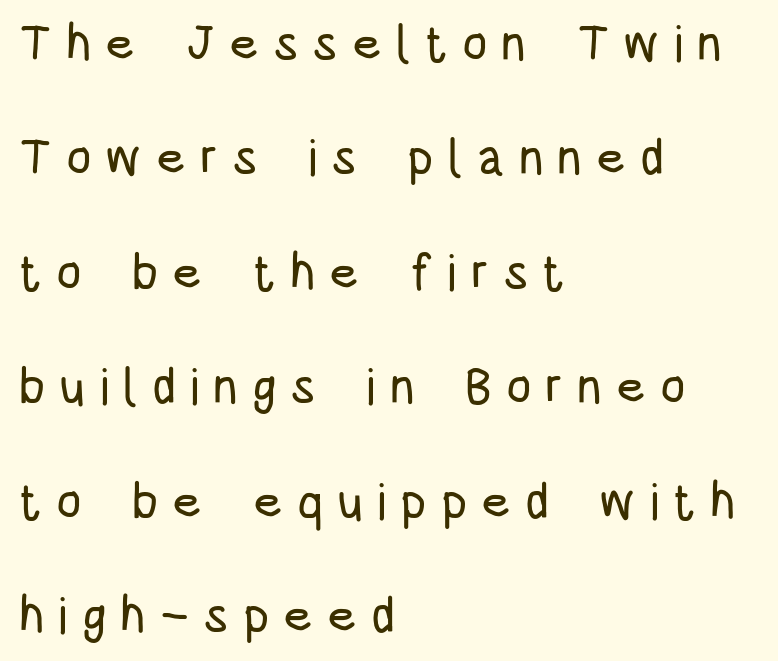
{"serif": "no", "italic": "no", "width": "condensed", "stroke_contrast": "low", "x_height": "large", "monospaced": "no", "underline": "no", "align": "left", "line_spacing": "loose", "line_spacing_ratio": 2.29, "letter_spacing": "wide", "letter_spacing_em": 0.28, "glyph_px": 50}
